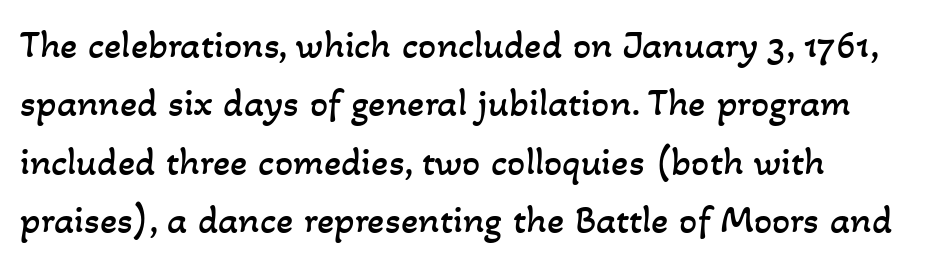
The image shows 40 px regular-weight type; set left-aligned, normal line spacing (1.46x), normal letter spacing, not underlined; low stroke contrast and a small x-height.
